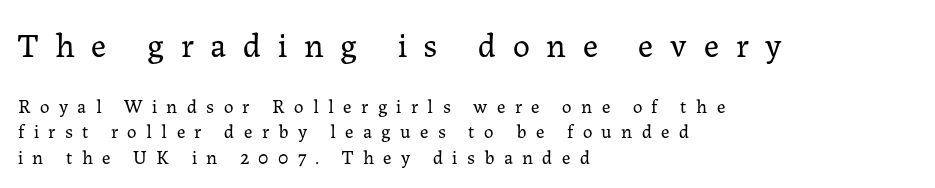
{"serif": "yes", "italic": "no", "bold": "no", "weight": "regular", "width": "normal", "stroke_contrast": "low", "x_height": "medium", "monospaced": "no", "underline": "no", "align": "left", "line_spacing": "normal", "line_spacing_ratio": 1.34, "letter_spacing": "wide", "letter_spacing_em": 0.49, "larger_block": "first", "size_ratio": 1.79, "glyph_px": 34}
